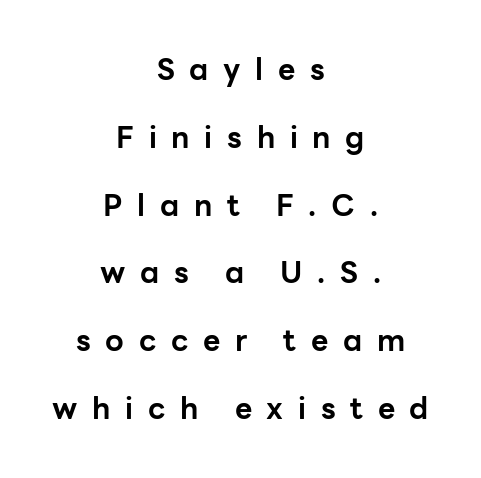
The space between consecutive lines is lavish. Glance below the letters and you will spot only blank space. Here the glyphs are tracked loosely, breaking word shapes into spaced letters. You'd pick this weight for a headline — it's a proper bold.
